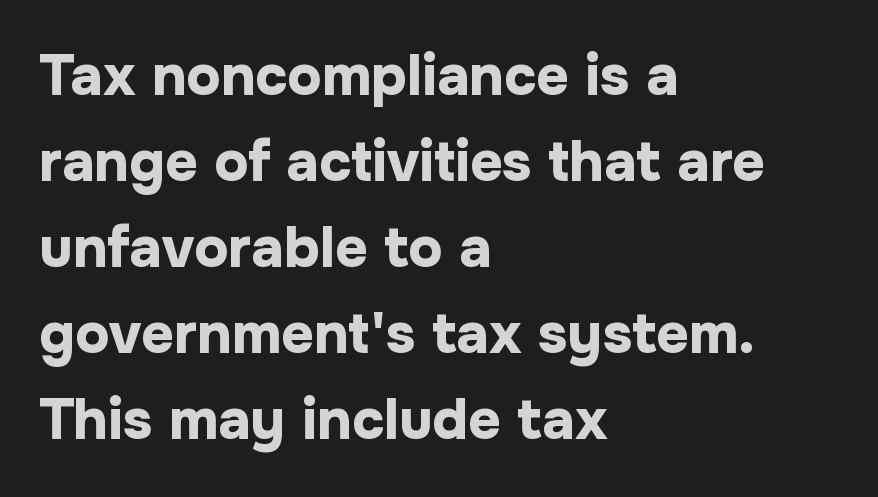
Q: Is the text bold? A: Yes.
Q: Is the text italic (slanted)? A: No, it is upright.
Q: Is the typeface a serif or a sans-serif typeface? A: Sans-serif.
Q: Is the text underlined? A: No.
Q: How is the paragraph aligned? A: Left-aligned.
Q: Is the spacing between letters normal or unusually wide? A: Normal.
Q: Is the spacing between lines tight, normal or loose? A: Normal.
Q: Width (condensed, normal, or wide)? A: Normal.
Q: Stroke contrast? A: Low.
Q: x-height? A: Medium.
Q: Monospaced? A: No.
